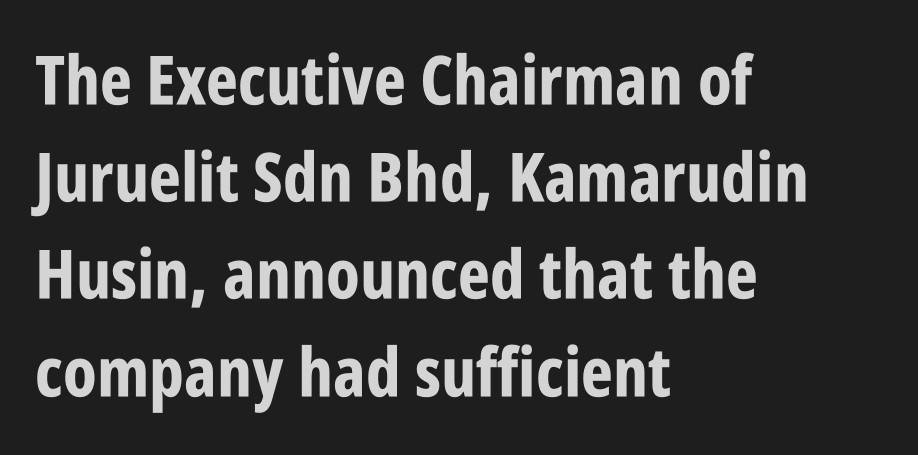
{"serif": "no", "italic": "no", "bold": "yes", "weight": "bold", "width": "condensed", "stroke_contrast": "low", "x_height": "large", "monospaced": "no", "underline": "no", "align": "left", "line_spacing": "normal", "line_spacing_ratio": 1.43, "letter_spacing": "normal", "letter_spacing_em": 0.0, "glyph_px": 68}
